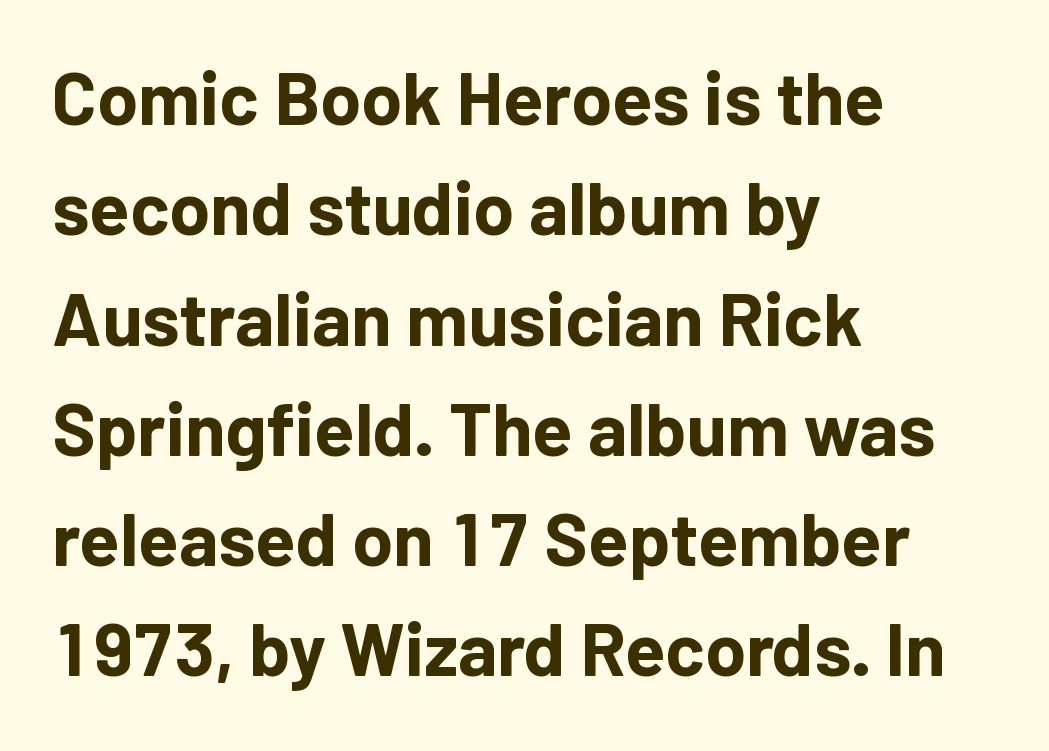
The image shows 74 px bold sans-serif type, upright; set left-aligned, normal line spacing (1.49x), normal letter spacing, not underlined; low stroke contrast and a medium x-height.
